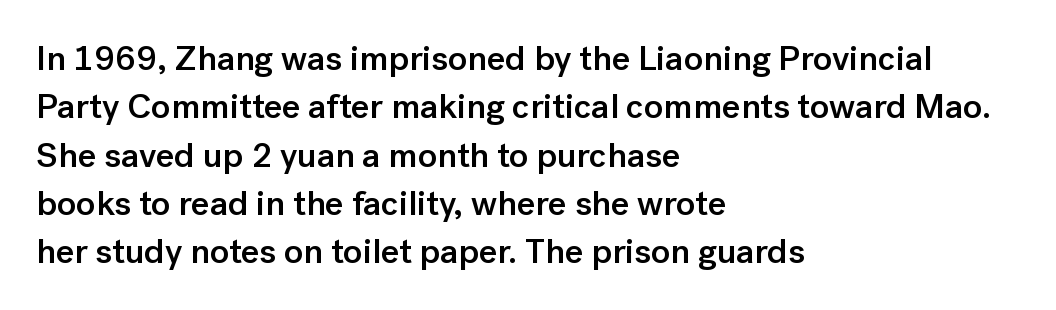
The image shows 35 px semibold sans-serif type, upright; set left-aligned, normal line spacing (1.38x), normal letter spacing, not underlined; low stroke contrast and a medium x-height.
